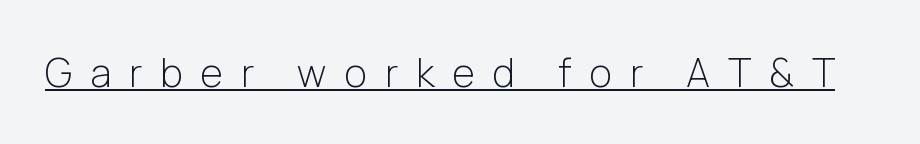
The image shows 39 px light sans-serif type, upright; set unusually wide letter spacing (+0.46 em), underlined; low stroke contrast and a medium x-height.
